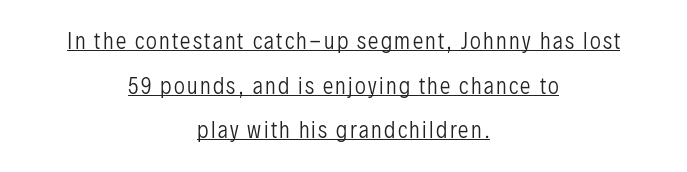
Nothing heavy about these letters — not bold at all. Is the block centered? Yes — each line is placed symmetrically about the middle. Check the space under the baseline: a stroke is drawn there. Every stem runs plumb, perpendicular to the baseline.
